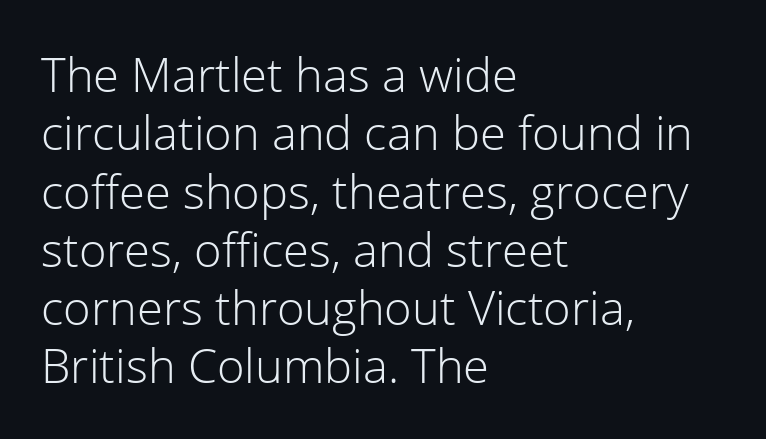
One-word summary of the alignment: left. Is the type heavy? It reads as light-to-regular instead. Ascenders rise straight up at ninety degrees. The zone under the glyphs is completely vacant.
